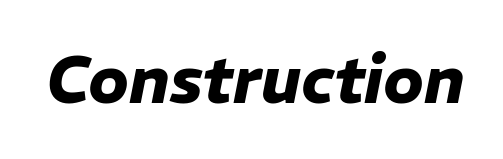
The image shows 66 px heavy type, italic (leaning right); set normal letter spacing, not underlined; low stroke contrast and a medium x-height.
